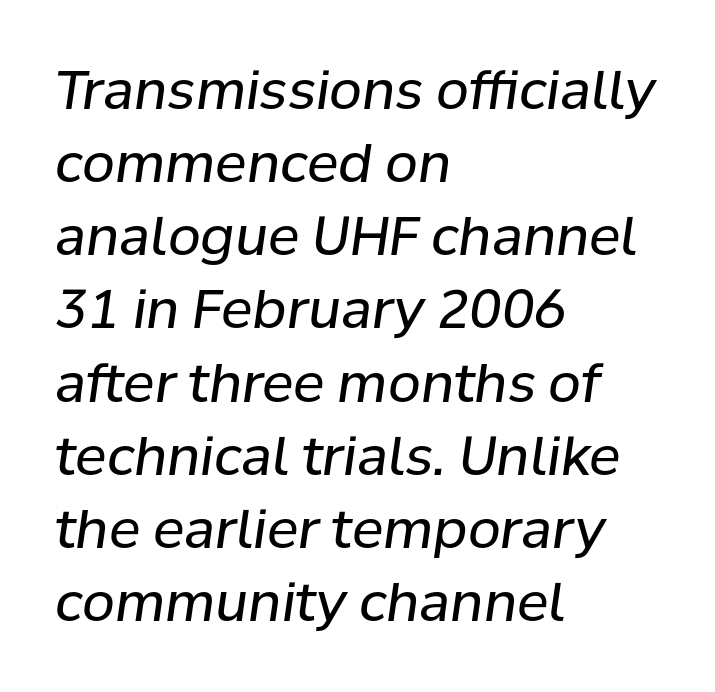
The image shows 53 px regular-weight type, italic (leaning right); set left-aligned, normal line spacing (1.38x), normal letter spacing, not underlined; low stroke contrast and a medium x-height.
